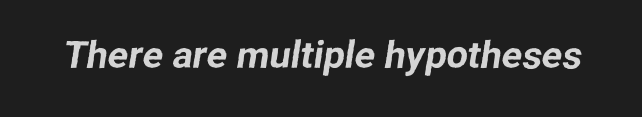
{"serif": "no", "width": "normal", "stroke_contrast": "low", "x_height": "medium", "monospaced": "no", "underline": "no", "letter_spacing": "normal", "letter_spacing_em": 0.0, "glyph_px": 38}
